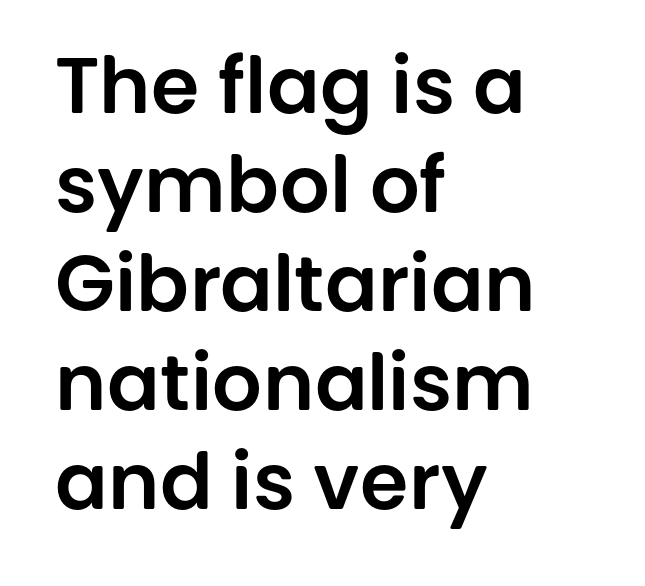
Q: Is the text italic (slanted)? A: No, it is upright.
Q: Is the typeface a serif or a sans-serif typeface? A: Sans-serif.
Q: Is the text underlined? A: No.
Q: How is the paragraph aligned? A: Left-aligned.
Q: Is the spacing between letters normal or unusually wide? A: Normal.
Q: Is the spacing between lines tight, normal or loose? A: Normal.
Q: Width (condensed, normal, or wide)? A: Normal.
Q: Stroke contrast? A: Low.
Q: x-height? A: Large.
Q: Monospaced? A: No.
